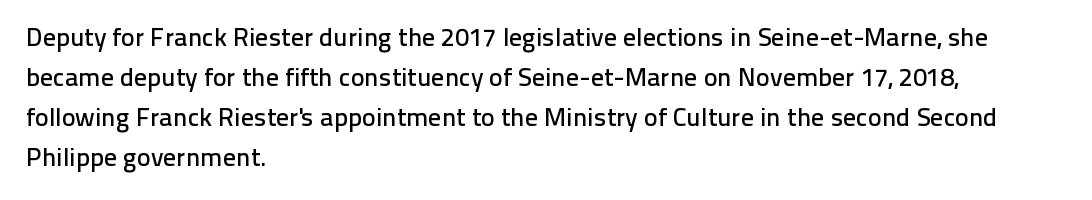
{"italic": "no", "underline": "no", "align": "left", "line_spacing": "normal", "line_spacing_ratio": 1.54, "letter_spacing": "normal", "letter_spacing_em": 0.0, "glyph_px": 26}
